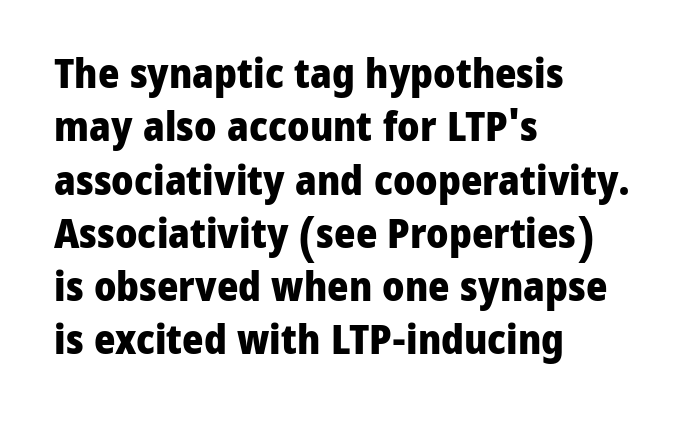
Every character sits straight up, as roman type does. Descenders hang freely into open space. The characters look thick and weighty, a clear bold. Each letter's strokes conclude bluntly, with no projecting serifs. Regular leading. Is this a fixed-width face? No — the glyphs have proportional, varying widths.
